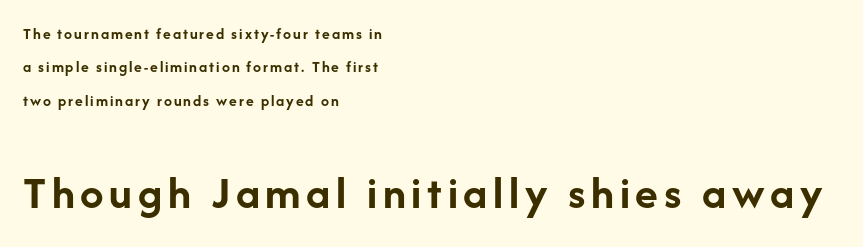
Q: Is the text bold? A: Yes.
Q: Is the text italic (slanted)? A: No, it is upright.
Q: Is the typeface a serif or a sans-serif typeface? A: Sans-serif.
Q: Is the text underlined? A: No.
Q: How is the paragraph aligned? A: Left-aligned.
Q: Is the spacing between lines tight, normal or loose? A: Loose.
Q: Which block of text is set in a larger size, the first (top) or the second (bottom)? A: The second (bottom) one.
Q: Width (condensed, normal, or wide)? A: Normal.
Q: Stroke contrast? A: Low.
Q: x-height? A: Medium.
Q: Monospaced? A: No.
